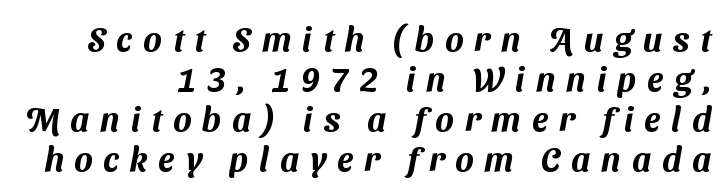
There is plenty of visible air inserted between adjacent glyphs. Each letter keeps its own natural width here, so spacing adapts to shape. Font category for this specimen: sans-serif. Clear beneath every line of the passage. These lines stack with their right ends in a neat column.
